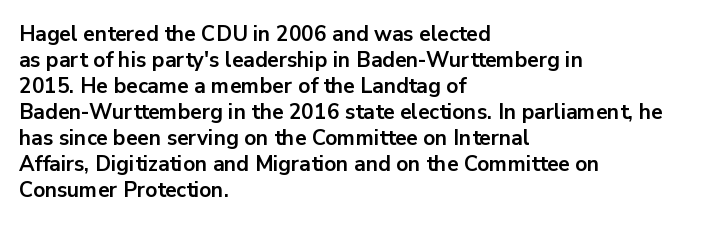
{"italic": "no", "bold": "yes", "underline": "no", "align": "left", "line_spacing_ratio": 1.24, "letter_spacing": "normal", "letter_spacing_em": 0.0, "glyph_px": 21}
